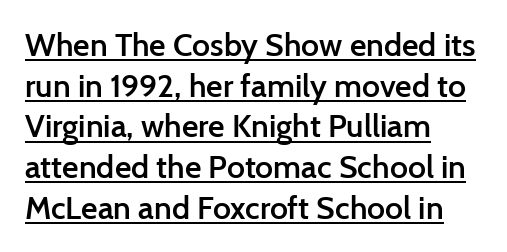
{"serif": "no", "italic": "no", "bold": "semi", "weight": "semibold", "width": "normal", "stroke_contrast": "low", "x_height": "medium", "monospaced": "no", "underline": "yes", "align": "left", "line_spacing": "normal", "line_spacing_ratio": 1.27, "letter_spacing": "normal", "letter_spacing_em": 0.0, "glyph_px": 32}
